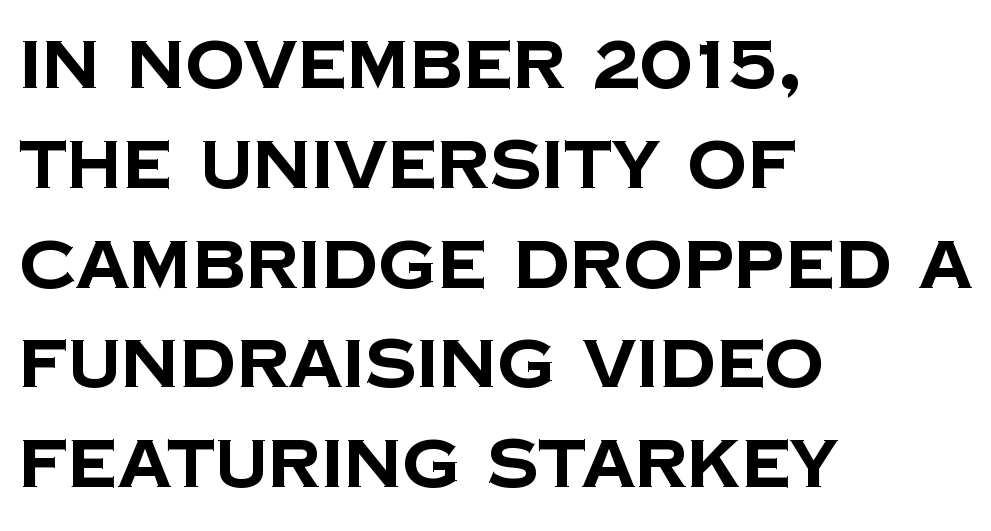
{"serif": "no", "bold": "yes", "weight": "bold", "width": "normal", "stroke_contrast": "low", "x_height": "large", "monospaced": "no", "underline": "no", "align": "left", "line_spacing": "normal", "line_spacing_ratio": 1.49, "letter_spacing": "normal", "letter_spacing_em": 0.0, "glyph_px": 67}
